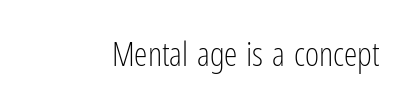
Q: Is the text bold? A: No.
Q: Is the text italic (slanted)? A: No, it is upright.
Q: Is the typeface a serif or a sans-serif typeface? A: Sans-serif.
Q: Is the text underlined? A: No.
Q: Is the spacing between letters normal or unusually wide? A: Normal.
Q: Width (condensed, normal, or wide)? A: Condensed.
Q: Stroke contrast? A: Low.
Q: x-height? A: Medium.
Q: Monospaced? A: No.
